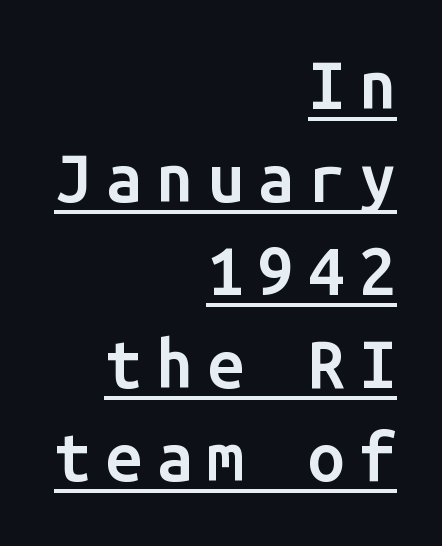
Looks like terminal output: every glyph gets an equal slot. The characters look somewhat weighty, a semibold short of true bold. Glyph-to-glyph distance is far greater than everyday printed text. Check where the strokes stop: nothing finishes them off — pure sans. Posture: vertical.
